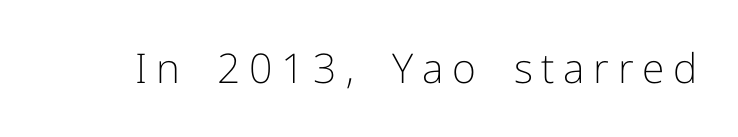
{"serif": "no", "italic": "no", "bold": "no", "weight": "light", "width": "normal", "stroke_contrast": "low", "x_height": "medium", "monospaced": "no", "underline": "no", "letter_spacing": "wide", "letter_spacing_em": 0.21, "glyph_px": 41}
